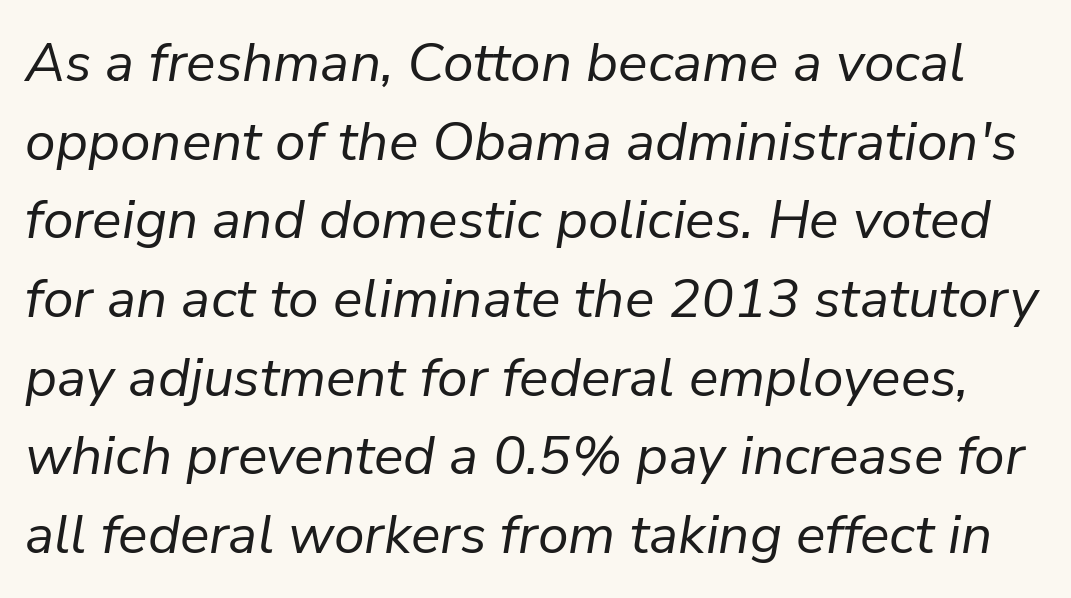
{"italic": "yes", "lean": "right", "slant_degrees": 9, "bold": "no", "weight": "regular", "width": "normal", "stroke_contrast": "low", "x_height": "medium", "monospaced": "no", "underline": "no", "line_spacing": "normal", "line_spacing_ratio": 1.43, "letter_spacing": "normal", "letter_spacing_em": 0.0, "glyph_px": 55}
